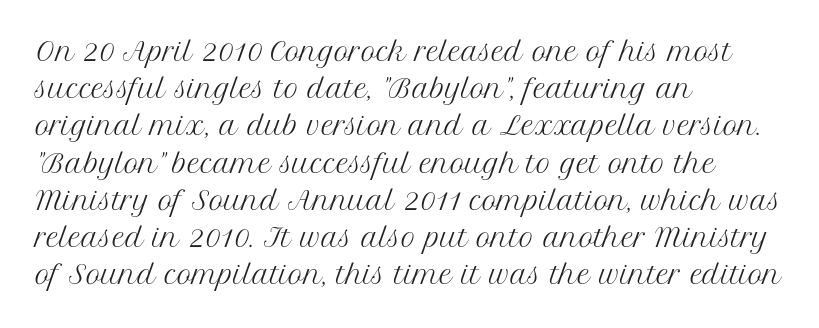
{"bold": "no", "underline": "no", "align": "left", "line_spacing": "normal", "line_spacing_ratio": 1.49, "letter_spacing": "normal", "letter_spacing_em": 0.0, "glyph_px": 25}
